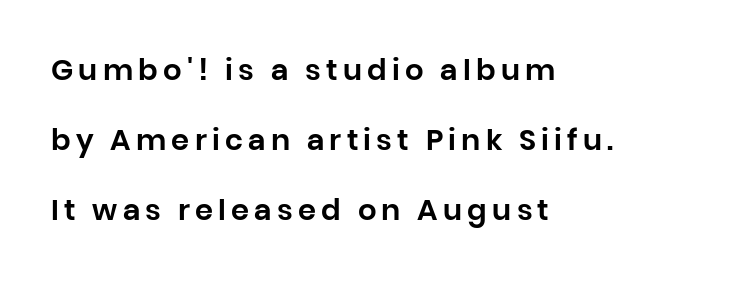
Q: Is the text italic (slanted)? A: No, it is upright.
Q: Is the typeface a serif or a sans-serif typeface? A: Sans-serif.
Q: Is the text underlined? A: No.
Q: How is the paragraph aligned? A: Left-aligned.
Q: Is the spacing between lines tight, normal or loose? A: Loose.
Q: Width (condensed, normal, or wide)? A: Normal.
Q: Stroke contrast? A: Low.
Q: x-height? A: Large.
Q: Monospaced? A: No.
